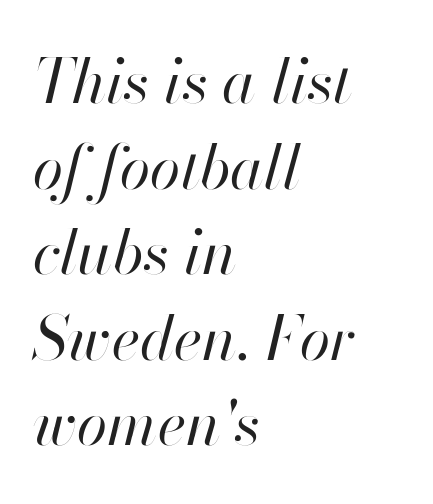
Q: Is the text bold? A: No.
Q: Is the text italic (slanted)? A: Yes, it leans right by about 13 degrees.
Q: Is the text underlined? A: No.
Q: How is the paragraph aligned? A: Left-aligned.
Q: Is the spacing between letters normal or unusually wide? A: Normal.
Q: Is the spacing between lines tight, normal or loose? A: Normal.
Q: Width (condensed, normal, or wide)? A: Normal.
Q: Stroke contrast? A: High.
Q: x-height? A: Small.
Q: Monospaced? A: No.
